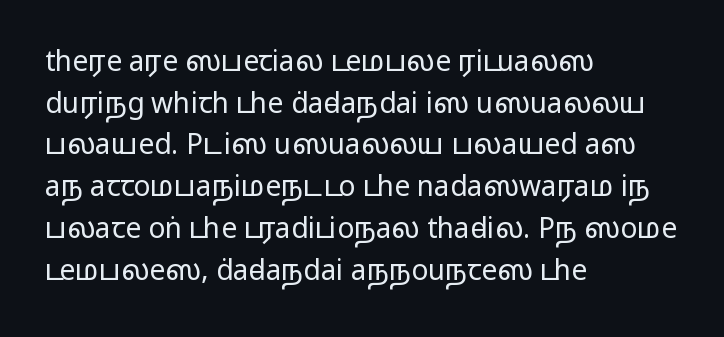
Left-aligned paragraph, ragged on the right. Bare-footed words on every line. The weight tops out at a normal text grade. The rows are spaced the way most documents space them. The letters sit at their default tracking, neither squeezed nor spread. Designer's note — italics off, roman on.
